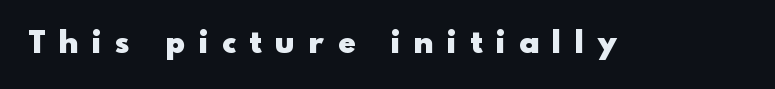
The image shows 31 px heavy sans-serif type, upright; set unusually wide letter spacing (+0.46 em), not underlined; a small x-height.
